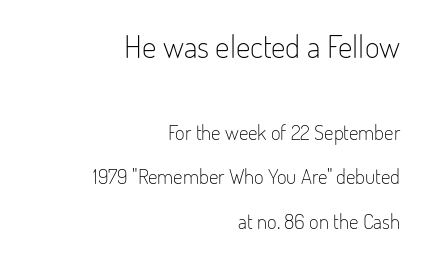
The image shows 32 px light, condensed sans-serif type, upright; set right-aligned, loose line spacing (2.11x), normal letter spacing, not underlined; the first (top) block is 1.52x larger; low stroke contrast and a small x-height.
